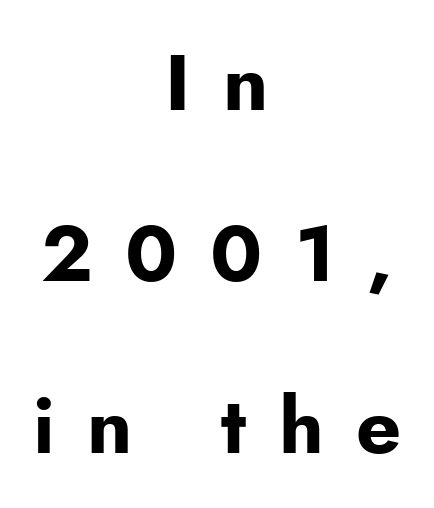
The image shows 79 px bold sans-serif type, upright; set centered, loose line spacing (2.17x), unusually wide letter spacing (+0.41 em), not underlined; low stroke contrast and a small x-height.
